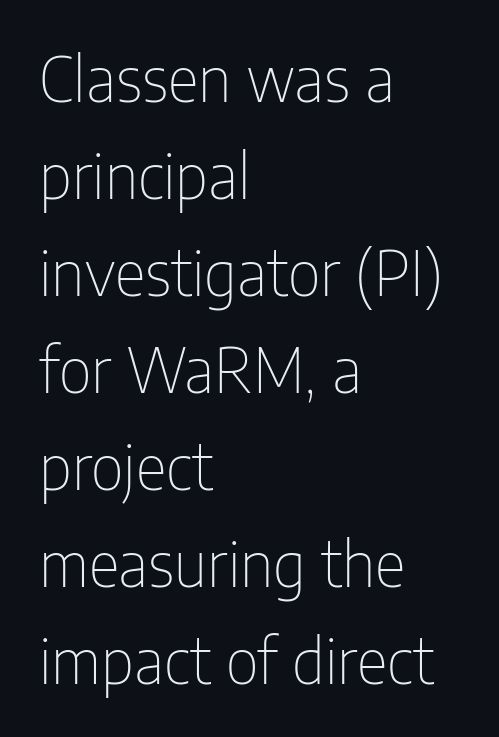
The image shows 61 px thin, condensed sans-serif type, upright; set left-aligned, normal line spacing (1.59x), normal letter spacing, not underlined; low stroke contrast and a medium x-height.
